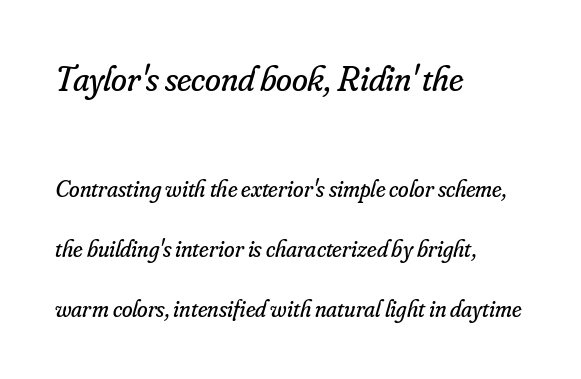
The image shows 36 px regular-weight serif type, italic (leaning right); set left-aligned, loose line spacing (2.49x), normal letter spacing, not underlined; the first (top) block is 1.5x larger; low stroke contrast and a small x-height.
